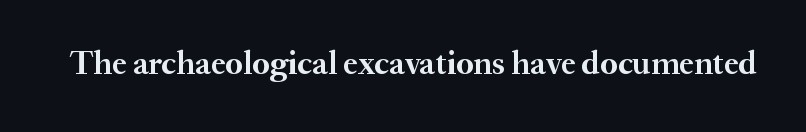
Is this a fixed-width face? No — the glyphs have proportional, varying widths. Just letters on the line, the space beneath them empty. These words are printed bold, with thick strokes throughout. The rendering keeps characters at their native spacing. Type style note: has serifs.
